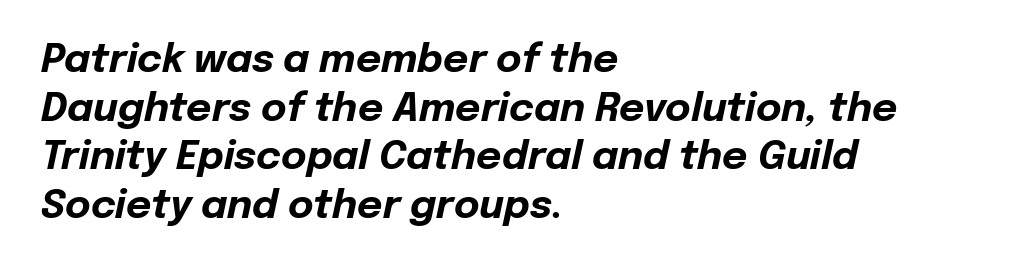
The image shows 39 px bold type, italic (leaning right); set left-aligned, normal line spacing (1.25x), normal letter spacing, not underlined; low stroke contrast and a medium x-height.
